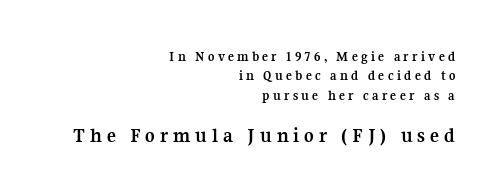
Observe the wide spacing: letters keep a clear distance from each other. The later block is typeset at a bigger size than the earlier block. Does the leading feel generous? No, just average. Typographic density is high because the face is bold. Decoration check: the copy has no underline.
